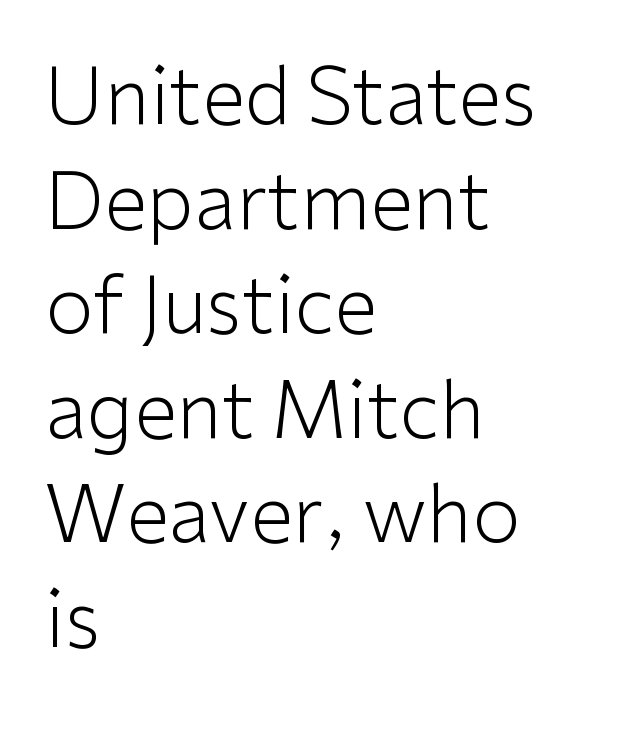
Type style note: lacks serifs. No heavy texture on the line: the type isn't bold. Characters follow at the spacing the type designer built in. Interline gaps are of average width in this sample.
